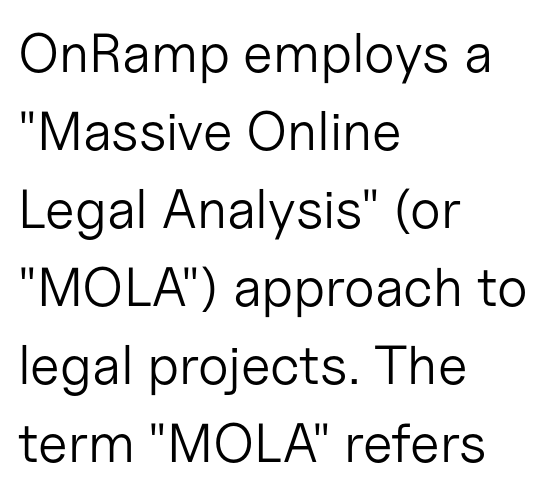
Q: Is the text bold? A: No.
Q: Is the text italic (slanted)? A: No, it is upright.
Q: Is the typeface a serif or a sans-serif typeface? A: Sans-serif.
Q: Is the text underlined? A: No.
Q: How is the paragraph aligned? A: Left-aligned.
Q: Is the spacing between letters normal or unusually wide? A: Normal.
Q: Is the spacing between lines tight, normal or loose? A: Normal.
Q: Width (condensed, normal, or wide)? A: Normal.
Q: Stroke contrast? A: Low.
Q: x-height? A: Medium.
Q: Monospaced? A: No.
